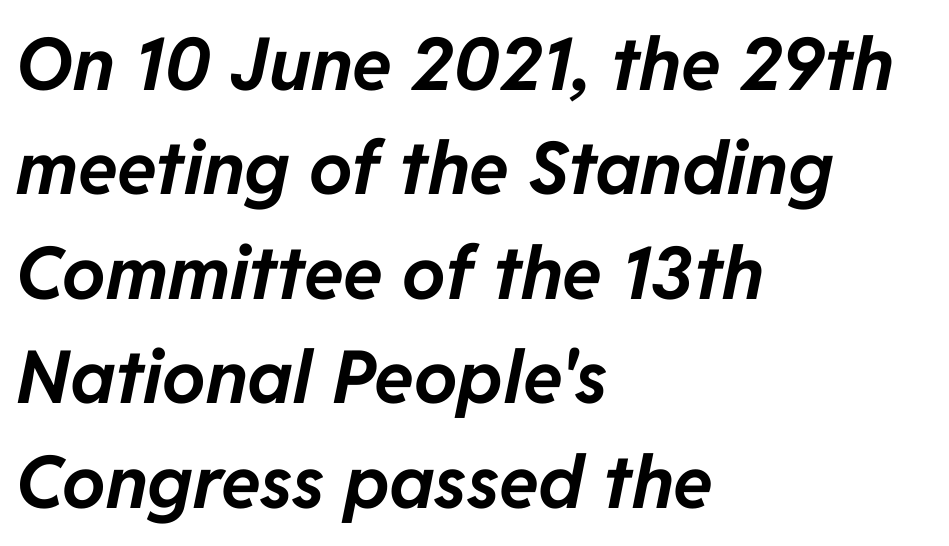
The image shows 73 px bold type, italic (leaning right); set left-aligned, normal line spacing (1.43x), normal letter spacing, not underlined; low stroke contrast and a medium x-height.
